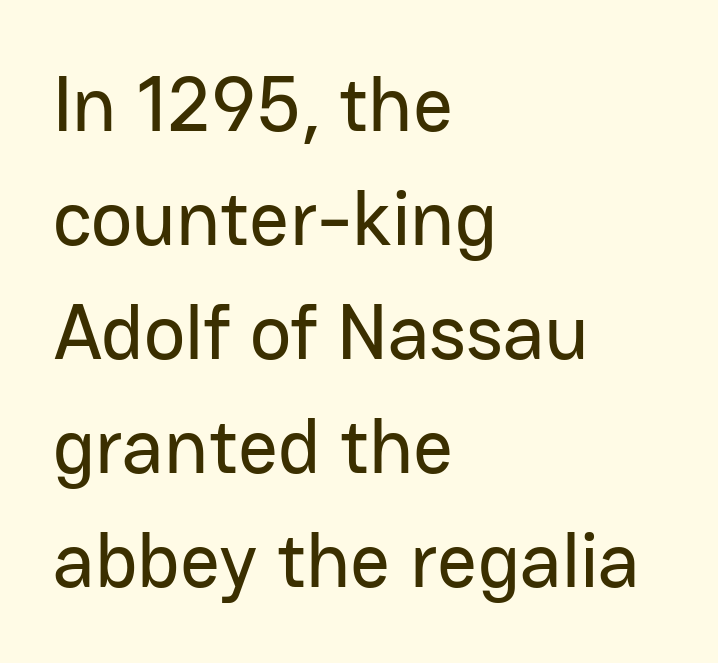
Check under the words: just untouched page. These lines are rendered in a variable-pitch font. Note: no serifs on the glyphs. Leading matches the norm, producing a regular column. Spacing between characters is what you'd get straight out of the box.
